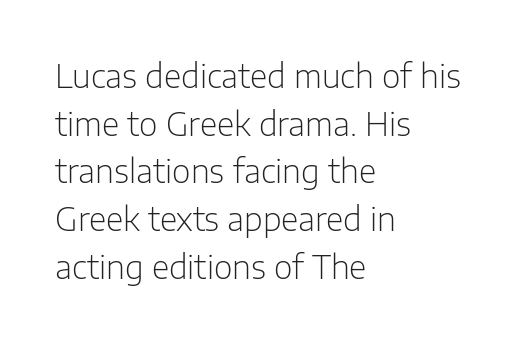
Q: Is the text bold? A: No.
Q: Is the text italic (slanted)? A: No, it is upright.
Q: Is the typeface a serif or a sans-serif typeface? A: Sans-serif.
Q: Is the text underlined? A: No.
Q: How is the paragraph aligned? A: Left-aligned.
Q: Is the spacing between letters normal or unusually wide? A: Normal.
Q: Is the spacing between lines tight, normal or loose? A: Normal.
Q: Width (condensed, normal, or wide)? A: Normal.
Q: Stroke contrast? A: Low.
Q: x-height? A: Medium.
Q: Monospaced? A: No.
